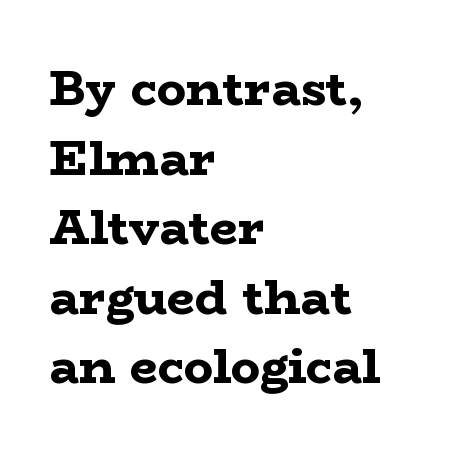
The image shows 49 px bold, wide serif type, upright; set left-aligned, normal line spacing (1.42x), normal letter spacing, not underlined; low stroke contrast and a medium x-height.
